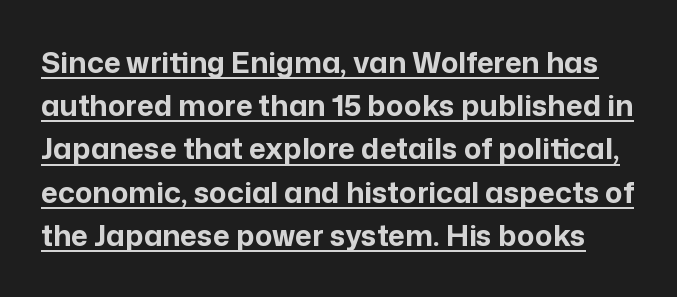
Q: Is the text bold? A: Yes.
Q: Is the text italic (slanted)? A: No, it is upright.
Q: Is the typeface a serif or a sans-serif typeface? A: Sans-serif.
Q: Is the text underlined? A: Yes.
Q: Is the spacing between letters normal or unusually wide? A: Normal.
Q: Is the spacing between lines tight, normal or loose? A: Normal.
Q: Width (condensed, normal, or wide)? A: Normal.
Q: Stroke contrast? A: Low.
Q: x-height? A: Medium.
Q: Monospaced? A: No.
